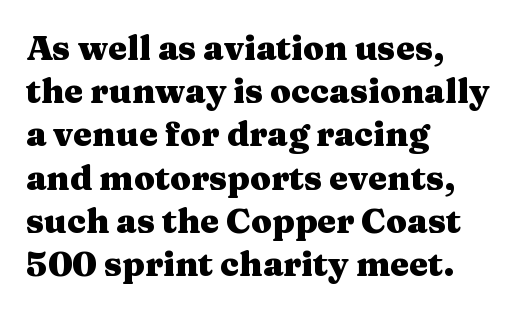
{"serif": "yes", "italic": "no", "bold": "yes", "weight": "heavy", "width": "wide", "stroke_contrast": "medium", "x_height": "medium", "monospaced": "no", "underline": "no", "align": "left", "line_spacing": "normal", "line_spacing_ratio": 1.27, "letter_spacing": "normal", "letter_spacing_em": 0.0, "glyph_px": 34}
